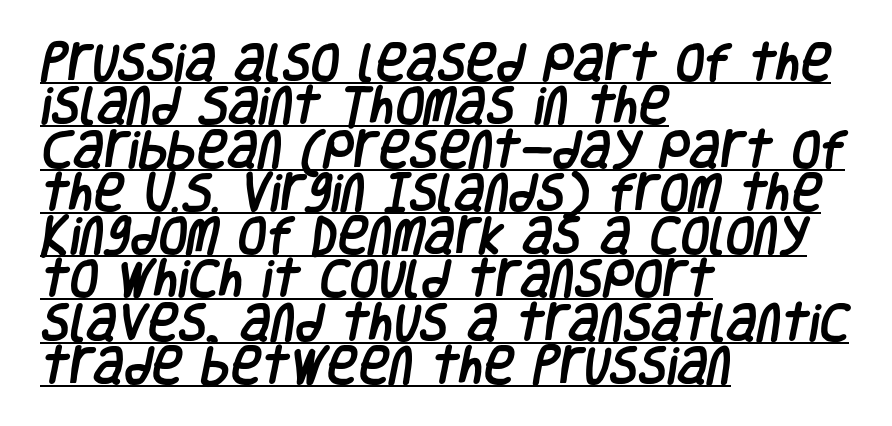
The image shows 42 px condensed sans-serif type; set left-aligned, tight line spacing (1.03x), normal letter spacing, underlined; low stroke contrast and a large x-height.
